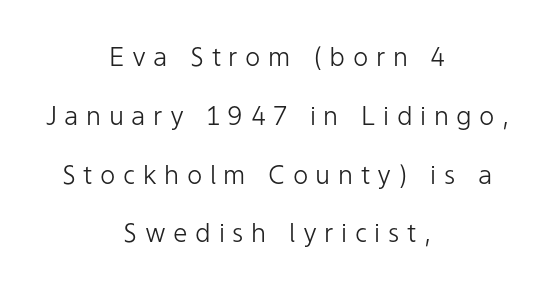
Q: Is the text bold? A: No.
Q: Is the text italic (slanted)? A: No, it is upright.
Q: Is the text underlined? A: No.
Q: How is the paragraph aligned? A: Centered.
Q: Is the spacing between letters normal or unusually wide? A: Unusually wide.
Q: Is the spacing between lines tight, normal or loose? A: Loose.
